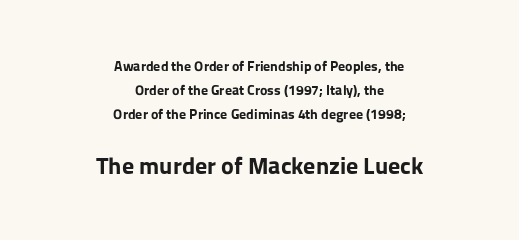
Check under the words: just untouched page. Character size in the trailing block exceeds that of the leading block. Every row of glyphs is offset so its center matches the block's center. These lines were composed using upright roman letters. Heavy, bold letterforms. The line texture is even and compact thanks to regular tracking.
